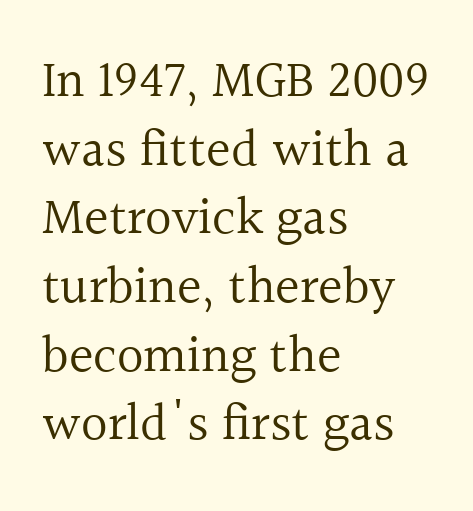
{"serif": "yes", "italic": "no", "bold": "no", "weight": "regular", "width": "normal", "x_height": "medium", "monospaced": "no", "underline": "no", "align": "left", "line_spacing": "normal", "line_spacing_ratio": 1.32, "letter_spacing": "normal", "letter_spacing_em": 0.0, "glyph_px": 52}
